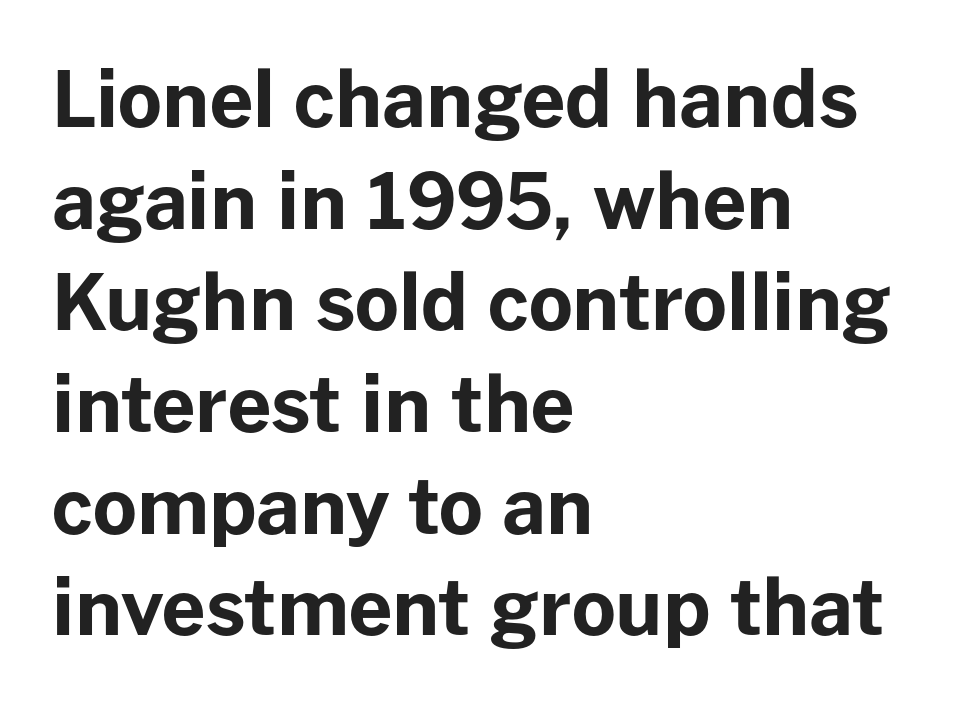
These lines stack with their left ends in a neat column. Quick note: not italic, upright. The rendering shows plain stroke endings on the letterforms — a sans-serif design. The rendering uses natural spacing where letterforms have individual widths. If you measured baseline to baseline, you'd find a middling distance.
